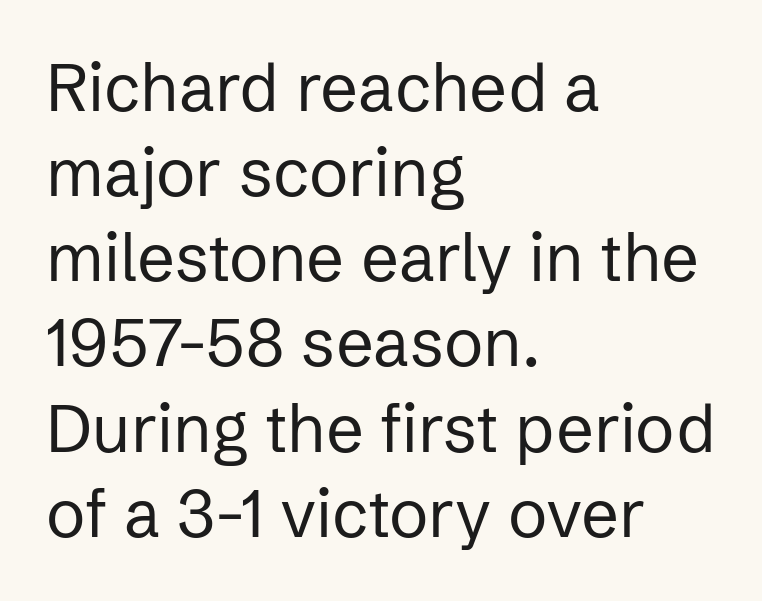
Q: Is the text bold? A: No.
Q: Is the text italic (slanted)? A: No, it is upright.
Q: Is the typeface a serif or a sans-serif typeface? A: Sans-serif.
Q: Is the text underlined? A: No.
Q: How is the paragraph aligned? A: Left-aligned.
Q: Is the spacing between letters normal or unusually wide? A: Normal.
Q: Is the spacing between lines tight, normal or loose? A: Normal.
Q: Width (condensed, normal, or wide)? A: Normal.
Q: Stroke contrast? A: Low.
Q: x-height? A: Medium.
Q: Monospaced? A: No.
